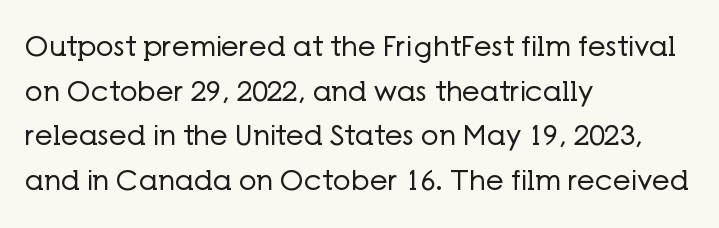
The image shows 28 px regular-weight sans-serif type, upright; set left-aligned, normal line spacing (1.59x), normal letter spacing, not underlined; low stroke contrast and a medium x-height.
